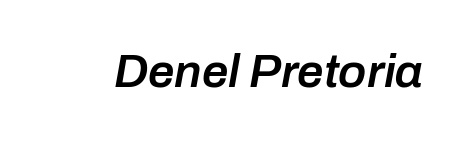
{"italic": "yes", "lean": "right", "slant_degrees": 10, "bold": "semi", "weight": "semibold", "width": "normal", "stroke_contrast": "low", "x_height": "medium", "monospaced": "no", "underline": "no", "letter_spacing": "normal", "letter_spacing_em": 0.0, "glyph_px": 47}
